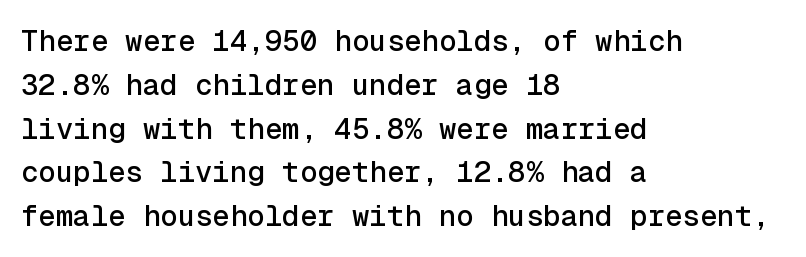
The image shows 29 px sans-serif type, upright, monospaced; set left-aligned, normal line spacing (1.51x), normal letter spacing, not underlined; a medium x-height.
